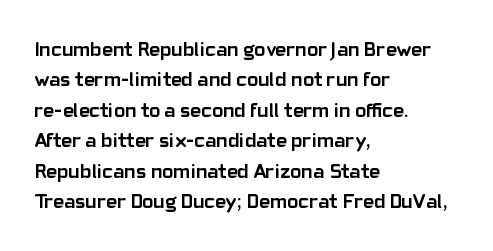
{"italic": "no", "bold": "yes", "underline": "no", "align": "left", "line_spacing": "normal", "line_spacing_ratio": 1.45, "letter_spacing": "normal", "letter_spacing_em": 0.0, "glyph_px": 21}
